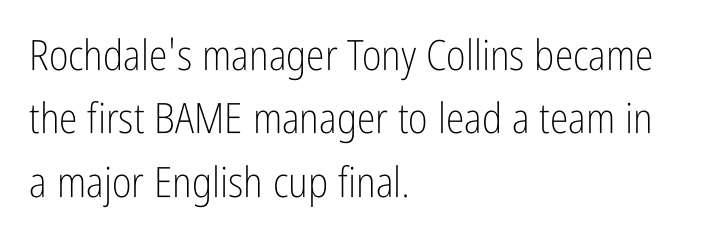
This reads as an unemphasized weight, regular at the heaviest. Line beginnings align vertically; line endings do not. The designer went with a sans here, leaving each stem footless. When letters stand straight like this, we call the style roman or upright. Does the leading feel generous? No, just average.
